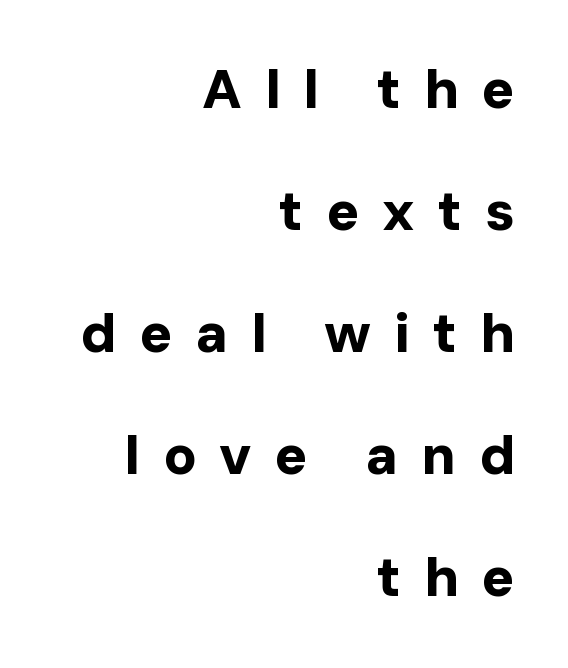
Underlining? Definitely not there. Display-style spreading of the glyphs; the letterfit is very open. Do the characters align in a grid? No, the font is proportional. Widely set lines give the paragraph a tall, airy silhouette.
